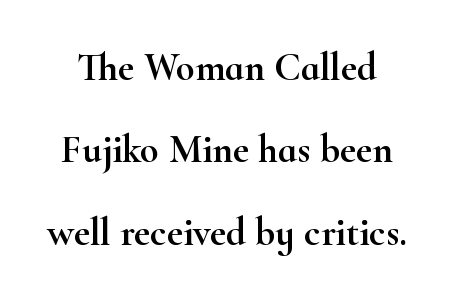
The image shows 39 px wide serif type, upright; set loose line spacing (2.11x), normal letter spacing, not underlined; high stroke contrast and a small x-height.
